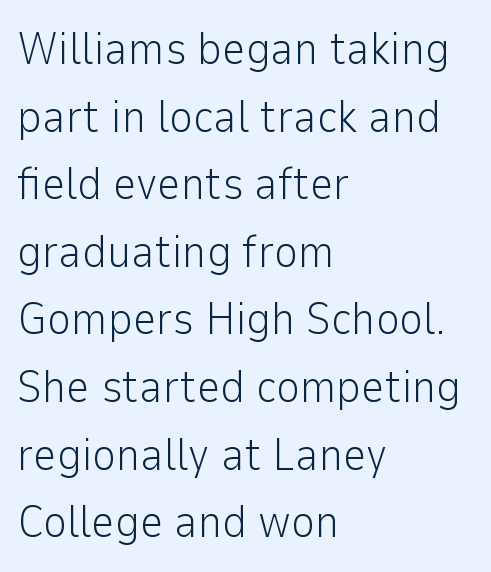
The image shows 46 px light sans-serif type, upright; set left-aligned, normal line spacing (1.47x), normal letter spacing, not underlined; low stroke contrast and a medium x-height.
